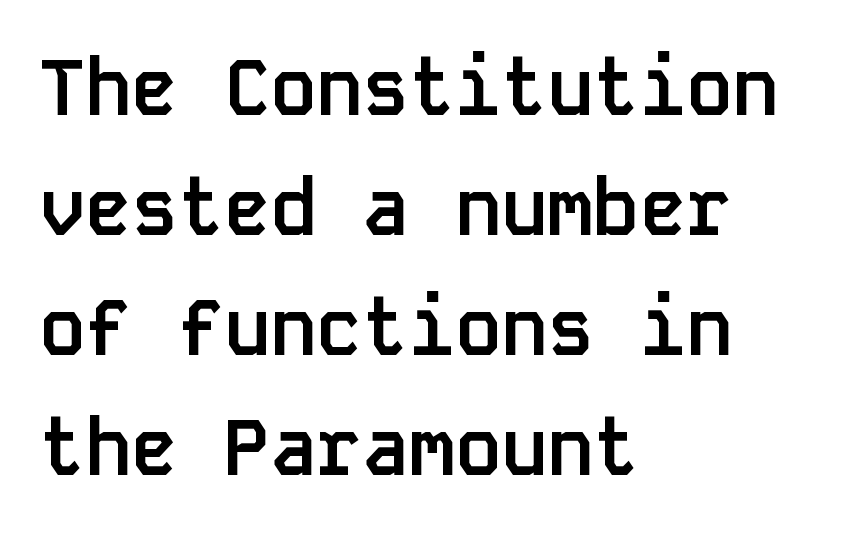
Q: Is the text bold? A: Yes.
Q: Is the text italic (slanted)? A: No, it is upright.
Q: Is the typeface a serif or a sans-serif typeface? A: Sans-serif.
Q: Is the text underlined? A: No.
Q: How is the paragraph aligned? A: Left-aligned.
Q: Is the spacing between letters normal or unusually wide? A: Normal.
Q: Is the spacing between lines tight, normal or loose? A: Normal.
Q: Width (condensed, normal, or wide)? A: Normal.
Q: Stroke contrast? A: Low.
Q: x-height? A: Large.
Q: Monospaced? A: Yes.
